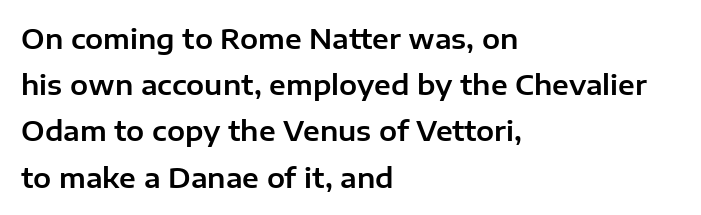
Q: Is the text italic (slanted)? A: No, it is upright.
Q: Is the text underlined? A: No.
Q: How is the paragraph aligned? A: Left-aligned.
Q: Is the spacing between letters normal or unusually wide? A: Normal.
